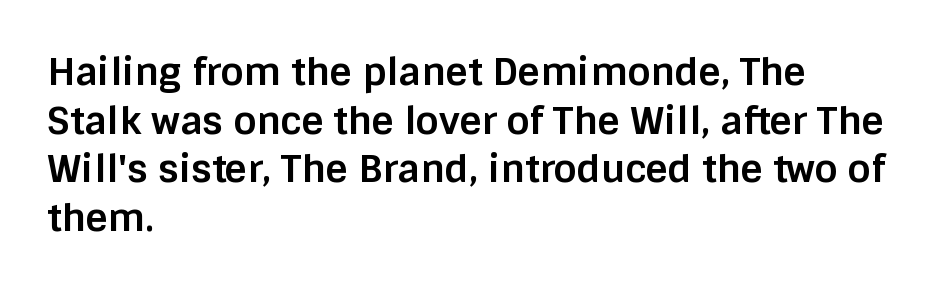
The image shows 38 px bold sans-serif type, upright; set left-aligned, normal line spacing (1.28x), normal letter spacing, not underlined; low stroke contrast and a large x-height.
